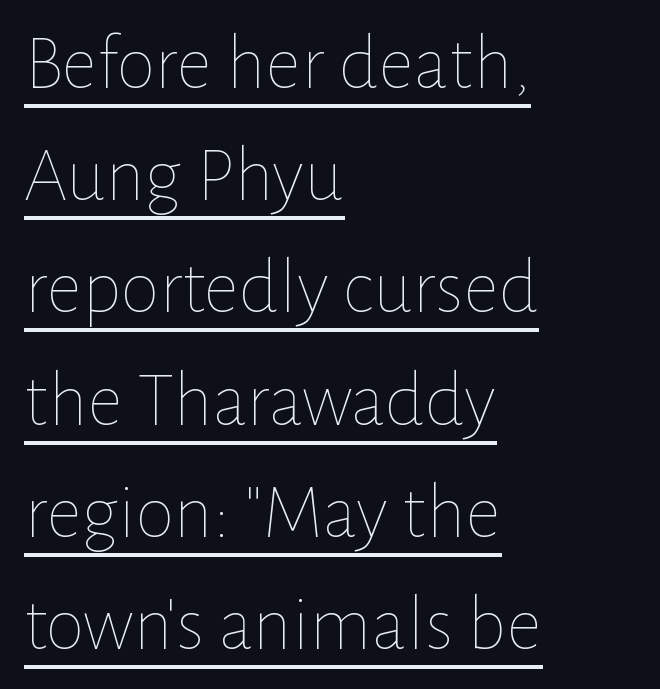
Q: Is the text bold? A: No.
Q: Is the text italic (slanted)? A: No, it is upright.
Q: Is the text underlined? A: Yes.
Q: How is the paragraph aligned? A: Left-aligned.
Q: Is the spacing between letters normal or unusually wide? A: Normal.
Q: Is the spacing between lines tight, normal or loose? A: Normal.
Q: Width (condensed, normal, or wide)? A: Normal.
Q: Stroke contrast? A: Low.
Q: x-height? A: Medium.
Q: Monospaced? A: No.
